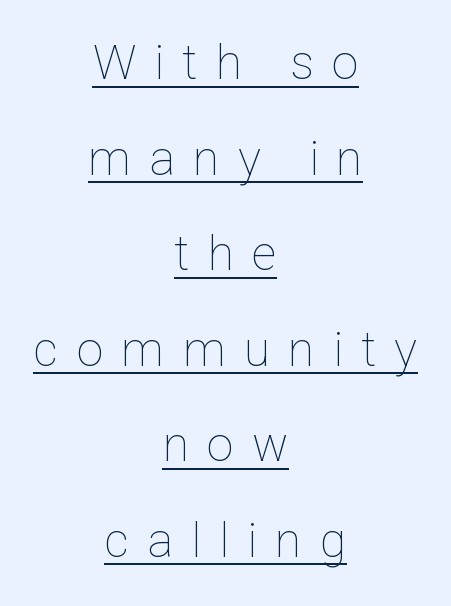
This is the regular roman posture of the typeface. Looks like regular typesetting: each glyph gets only the width it needs. The rendering inserts visible extra space after every character. Is the block centered? Yes — each line is placed symmetrically about the middle. The weight would be labelled regular, book, light, or lighter still.
